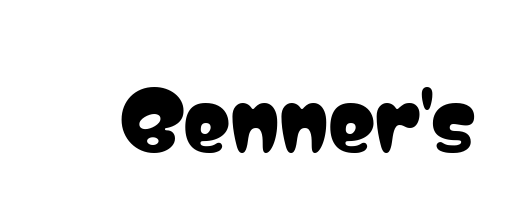
Honestly, the letter spacing is just normal — you wouldn't notice it. Letterform terminals end flat and unadorned throughout the passage. Each letter keeps its own natural width here, so spacing adapts to shape. Letters rest on an invisible, unmarked baseline. This sample uses an upright cut, with every glyph sitting square on the baseline.
